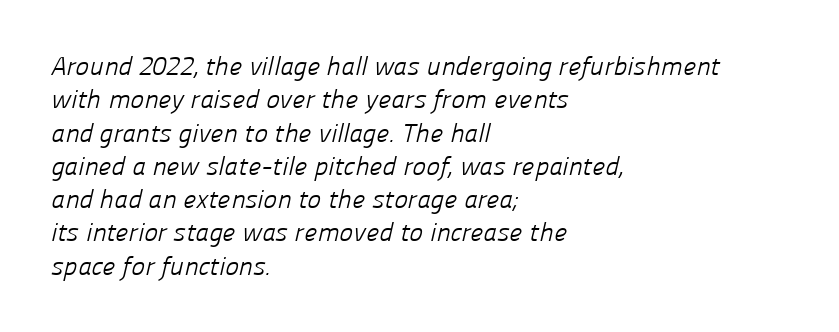
Rule under the text: the space is simply empty. Compared with typical body copy, the letter spacing here is the same. A normal amount of white space separates one row of letters from the next. Short and long lines alike share a common starting point at left. Stroke mass is kept to a normal reading level or below.
